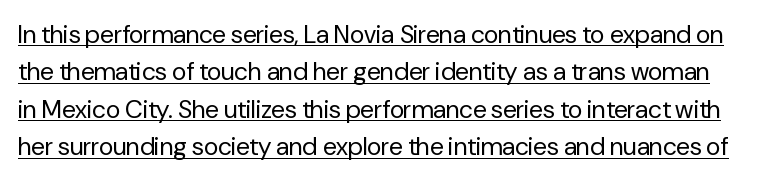
{"italic": "no", "bold": "no", "underline": "yes", "line_spacing": "normal", "line_spacing_ratio": 1.5, "letter_spacing": "normal", "letter_spacing_em": 0.0, "glyph_px": 25}
